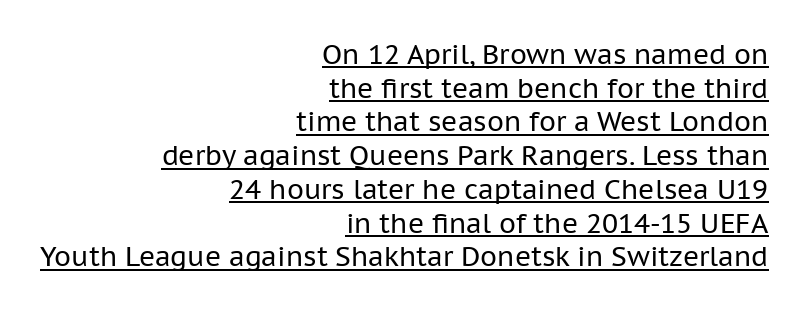
Q: Is the text bold? A: No.
Q: Is the text italic (slanted)? A: No, it is upright.
Q: Is the text underlined? A: Yes.
Q: How is the paragraph aligned? A: Right-aligned.
Q: Is the spacing between letters normal or unusually wide? A: Normal.
Q: Is the spacing between lines tight, normal or loose? A: Normal.
